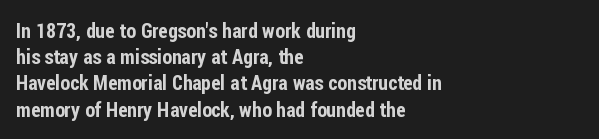
Q: Is the text italic (slanted)? A: No, it is upright.
Q: Is the text underlined? A: No.
Q: How is the paragraph aligned? A: Left-aligned.
Q: Is the spacing between letters normal or unusually wide? A: Normal.
Q: Is the spacing between lines tight, normal or loose? A: Normal.
